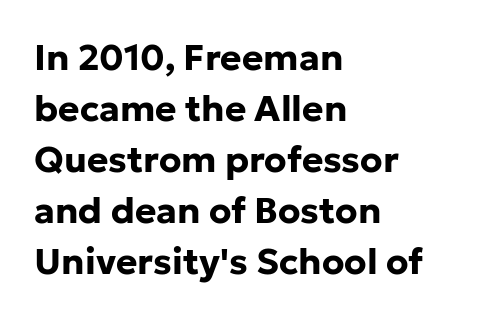
The image shows 36 px bold sans-serif type, upright; set left-aligned, normal line spacing (1.42x), normal letter spacing, not underlined; low stroke contrast and a medium x-height.
